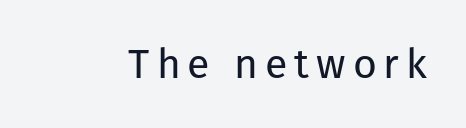
{"serif": "no", "italic": "no", "bold": "no", "weight": "regular", "width": "normal", "stroke_contrast": "low", "x_height": "medium", "monospaced": "no", "underline": "no", "glyph_px": 41}
